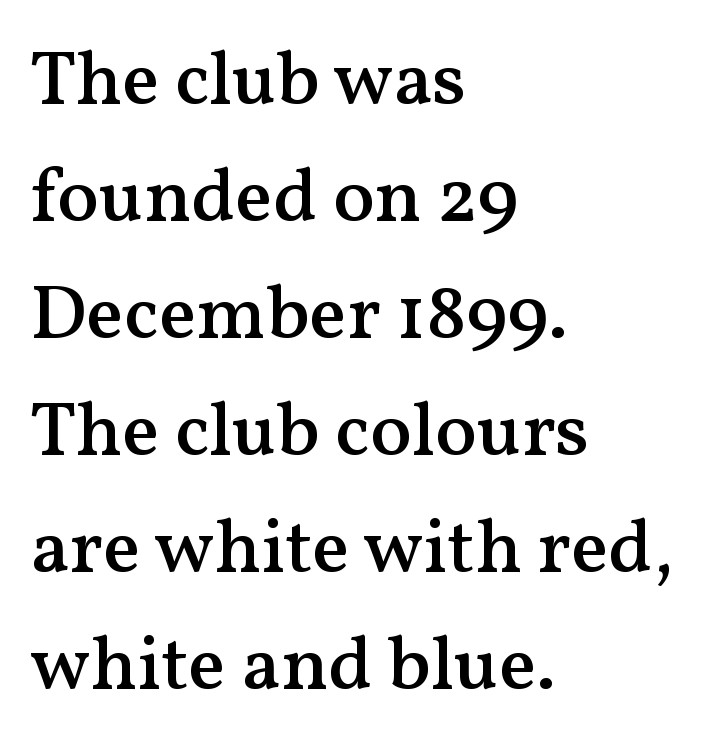
Leading matches the norm, producing a regular column. Only glyphs here, with clear space below each row. I'd describe the lettering as semibold — firm but not a full bold. These lines stack with their left ends in a neat column. Is there any slant? The stems are plumb. Tracking value appears to be zero — textbook default spacing.
